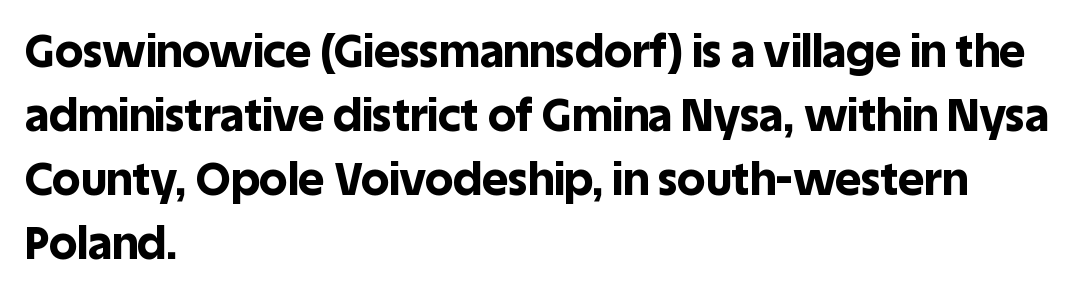
The image shows 45 px bold sans-serif type, upright; set left-aligned, normal line spacing (1.42x), normal letter spacing, not underlined; a large x-height.
